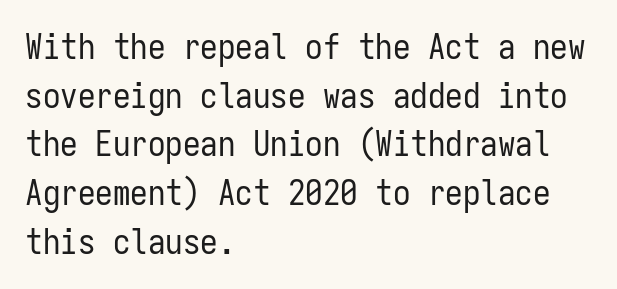
The image shows 35 px regular-weight, condensed sans-serif type, upright, monospaced; set left-aligned, normal line spacing (1.39x), normal letter spacing, not underlined; low stroke contrast and a medium x-height.
